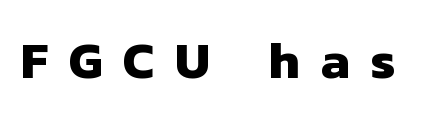
The image shows 51 px heavy sans-serif type; set unusually wide letter spacing (+0.41 em), not underlined; low stroke contrast and a medium x-height.
